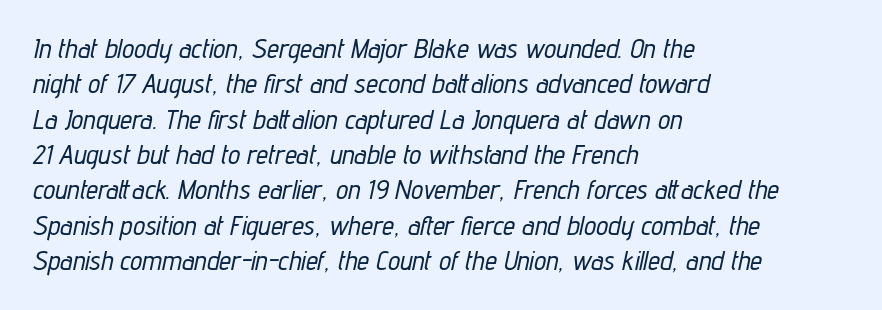
{"italic": "yes", "lean": "right", "slant_degrees": 12, "underline": "no", "align": "left", "line_spacing": "normal", "line_spacing_ratio": 1.31, "letter_spacing": "normal", "letter_spacing_em": 0.0, "glyph_px": 27}
